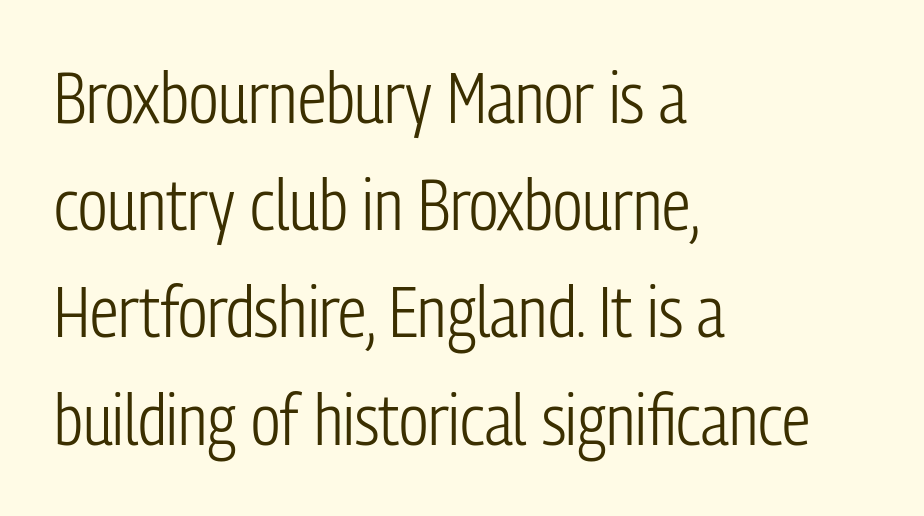
Q: Is the text bold? A: No.
Q: Is the text italic (slanted)? A: No, it is upright.
Q: Is the typeface a serif or a sans-serif typeface? A: Sans-serif.
Q: Is the text underlined? A: No.
Q: How is the paragraph aligned? A: Left-aligned.
Q: Is the spacing between letters normal or unusually wide? A: Normal.
Q: Is the spacing between lines tight, normal or loose? A: Normal.
Q: Width (condensed, normal, or wide)? A: Condensed.
Q: Stroke contrast? A: Low.
Q: x-height? A: Medium.
Q: Monospaced? A: No.
